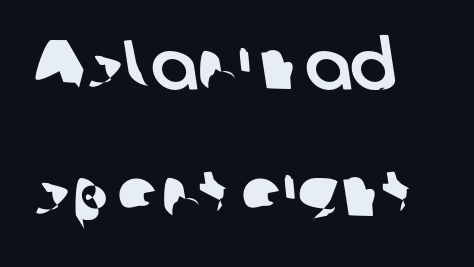
{"serif": "no", "width": "normal", "stroke_contrast": "low", "x_height": "medium", "monospaced": "no", "underline": "no", "line_spacing_ratio": 1.84, "letter_spacing": "normal", "letter_spacing_em": 0.0, "glyph_px": 69}
